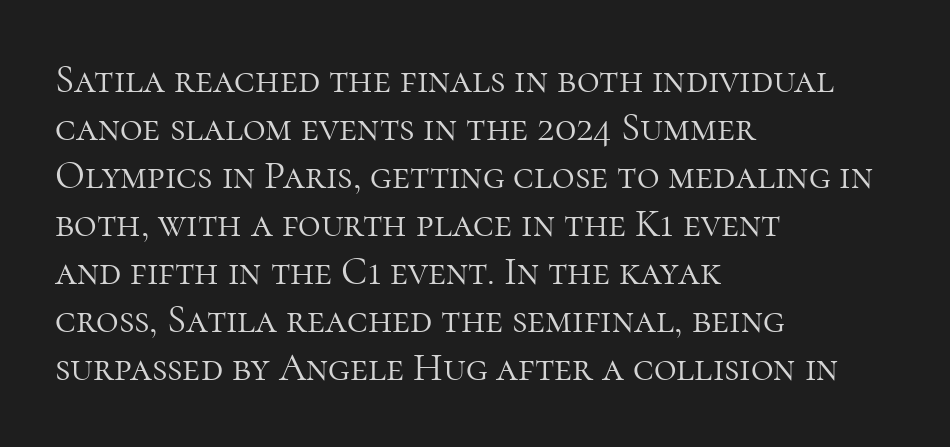
The image shows 39 px light serif type, upright; set left-aligned, line spacing 1.23x, normal letter spacing, not underlined; high stroke contrast and a medium x-height.
